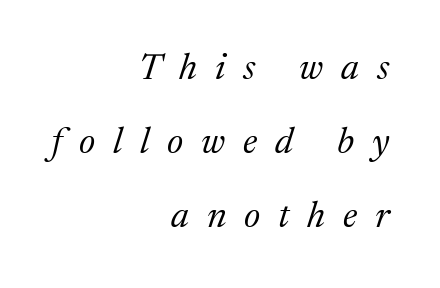
Q: Is the text bold? A: No.
Q: Is the text italic (slanted)? A: Yes, it leans right by about 17 degrees.
Q: Is the typeface a serif or a sans-serif typeface? A: Serif.
Q: Is the text underlined? A: No.
Q: How is the paragraph aligned? A: Right-aligned.
Q: Is the spacing between letters normal or unusually wide? A: Unusually wide.
Q: Is the spacing between lines tight, normal or loose? A: Loose.
Q: Width (condensed, normal, or wide)? A: Normal.
Q: Stroke contrast? A: Medium.
Q: x-height? A: Medium.
Q: Monospaced? A: No.
